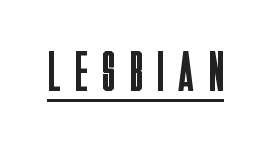
Q: Is the text bold? A: No.
Q: Is the text italic (slanted)? A: No, it is upright.
Q: Is the typeface a serif or a sans-serif typeface? A: Sans-serif.
Q: Is the text underlined? A: Yes.
Q: Is the spacing between letters normal or unusually wide? A: Unusually wide.
Q: Width (condensed, normal, or wide)? A: Condensed.
Q: Stroke contrast? A: Low.
Q: x-height? A: Large.
Q: Monospaced? A: No.
